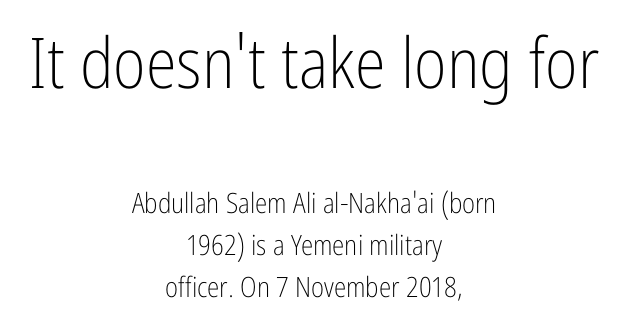
Q: Is the text bold? A: No.
Q: Is the text italic (slanted)? A: No, it is upright.
Q: Is the typeface a serif or a sans-serif typeface? A: Sans-serif.
Q: Is the text underlined? A: No.
Q: How is the paragraph aligned? A: Centered.
Q: Is the spacing between letters normal or unusually wide? A: Normal.
Q: Is the spacing between lines tight, normal or loose? A: Normal.
Q: Which block of text is set in a larger size, the first (top) or the second (bottom)? A: The first (top) one.
Q: Width (condensed, normal, or wide)? A: Condensed.
Q: Stroke contrast? A: Low.
Q: x-height? A: Medium.
Q: Monospaced? A: No.
